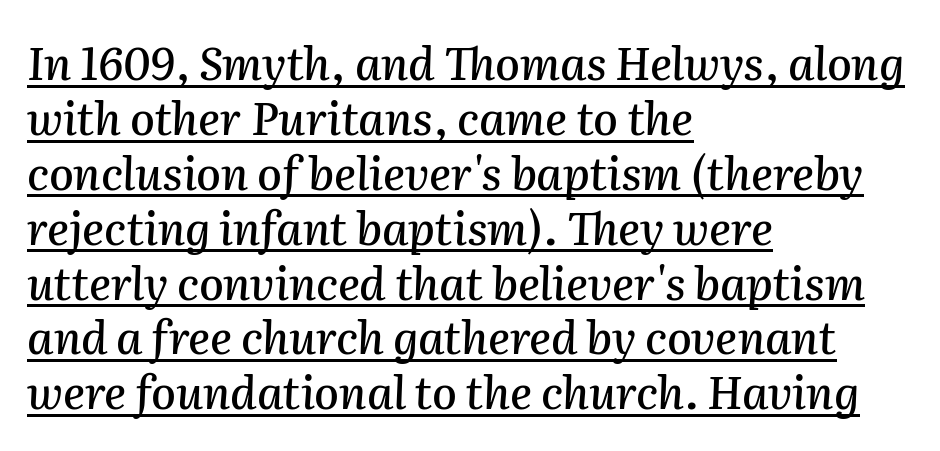
The image shows 45 px text type, italic (leaning right); set left-aligned, line spacing 1.22x, normal letter spacing, underlined; medium stroke contrast and a medium x-height.
